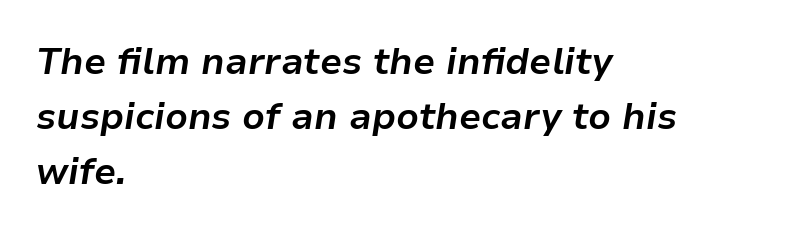
{"italic": "yes", "lean": "right", "slant_degrees": 9, "bold": "yes", "weight": "bold", "width": "normal", "stroke_contrast": "low", "x_height": "medium", "monospaced": "no", "underline": "no", "align": "left", "line_spacing": "normal", "line_spacing_ratio": 1.49, "letter_spacing": "normal", "letter_spacing_em": 0.0, "glyph_px": 37}
